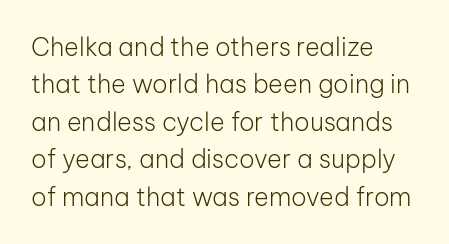
Q: Is the text bold? A: No.
Q: Is the text italic (slanted)? A: No, it is upright.
Q: Is the text underlined? A: No.
Q: How is the paragraph aligned? A: Left-aligned.
Q: Is the spacing between letters normal or unusually wide? A: Normal.
Q: Is the spacing between lines tight, normal or loose? A: Normal.
